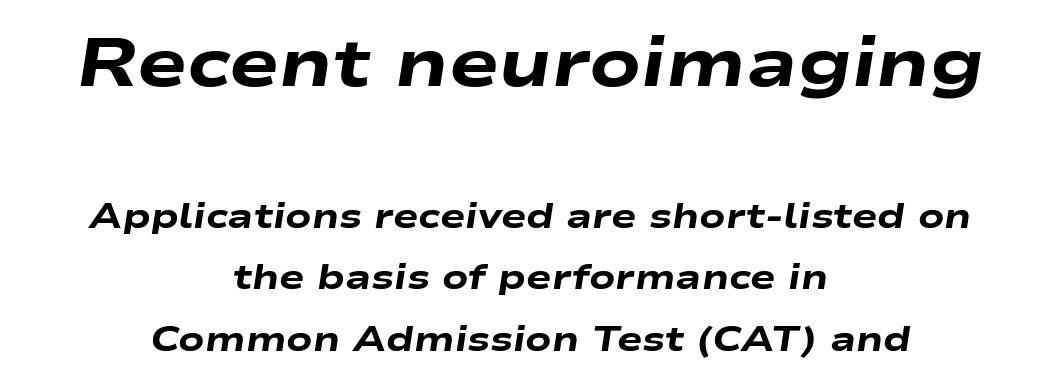
The whitespace from short lines is split evenly between both sides. In terms of letterspacing, this is plain default setting. Plenty of ink on the page — the face is bold. Quick note: italic. Descenders are the only things crossing below the line. The passage shown is typed in a proportional face where columns would drift.
